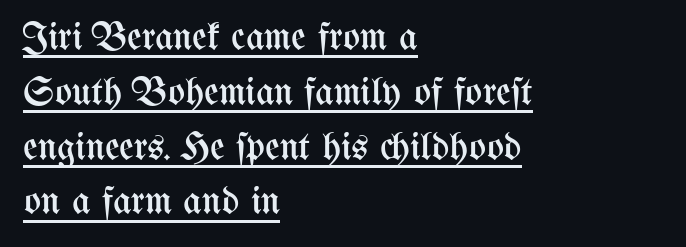
The image shows 40 px regular-weight, condensed type, upright; set left-aligned, normal line spacing (1.37x), normal letter spacing, underlined; medium stroke contrast and a medium x-height.
